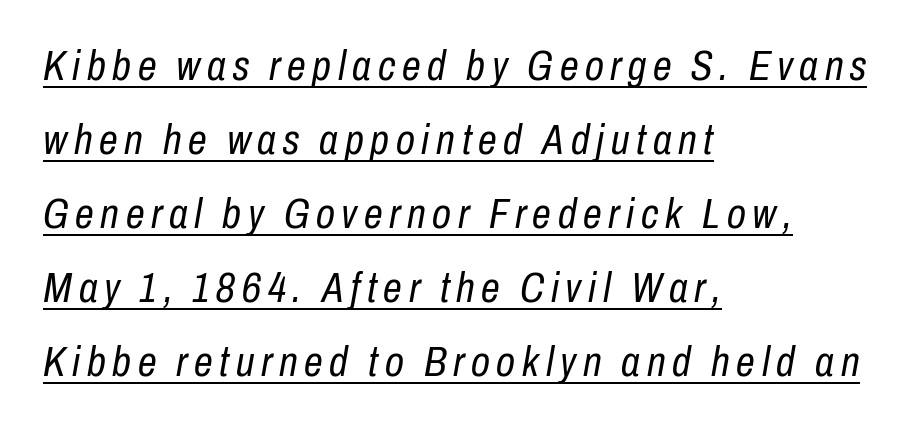
Q: Is the text bold? A: No.
Q: Is the text italic (slanted)? A: Yes, it leans right by about 10 degrees.
Q: Is the text underlined? A: Yes.
Q: How is the paragraph aligned? A: Left-aligned.
Q: Width (condensed, normal, or wide)? A: Condensed.
Q: Stroke contrast? A: Low.
Q: x-height? A: Medium.
Q: Monospaced? A: No.
